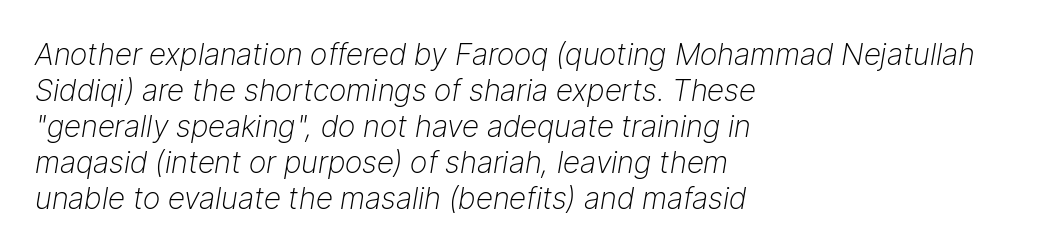
The image shows 30 px light type, italic (leaning right); set left-aligned, line spacing 1.2x, normal letter spacing, not underlined; low stroke contrast and a medium x-height.
